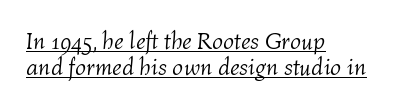
{"italic": "yes", "lean": "right", "slant_degrees": 4, "bold": "no", "underline": "yes", "align": "left", "line_spacing": "tight", "line_spacing_ratio": 1.1, "letter_spacing": "normal", "letter_spacing_em": 0.0, "glyph_px": 24}
